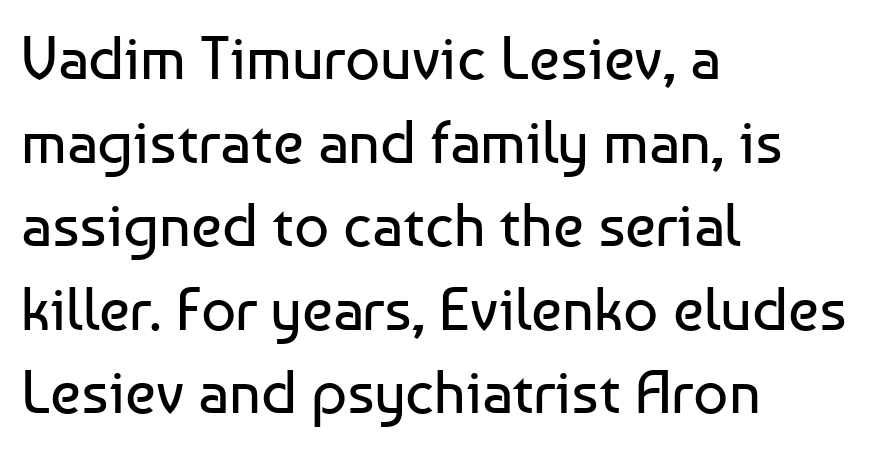
Q: Is the text bold? A: No.
Q: Is the text italic (slanted)? A: No, it is upright.
Q: Is the typeface a serif or a sans-serif typeface? A: Sans-serif.
Q: Is the text underlined? A: No.
Q: How is the paragraph aligned? A: Left-aligned.
Q: Is the spacing between letters normal or unusually wide? A: Normal.
Q: Is the spacing between lines tight, normal or loose? A: Normal.
Q: Width (condensed, normal, or wide)? A: Normal.
Q: Stroke contrast? A: Low.
Q: x-height? A: Medium.
Q: Monospaced? A: No.
